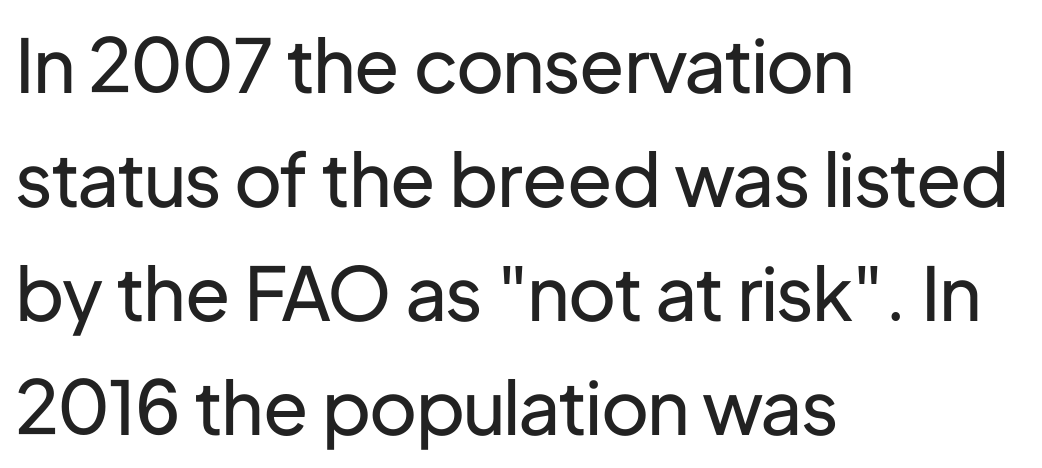
Posture: upright roman. These lines keep a tight, regular rhythm from letter to letter. Caption: face not bold, strokes unweighted. Glance below the letters and you will spot only blank space.
